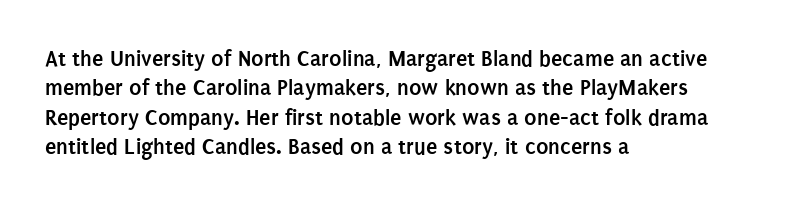
In terms of posture, this sample is upright. Whoever set this chose a conventional vertical rhythm. The space directly below the letters is spotless. A typesetter would call this zero additional tracking.
